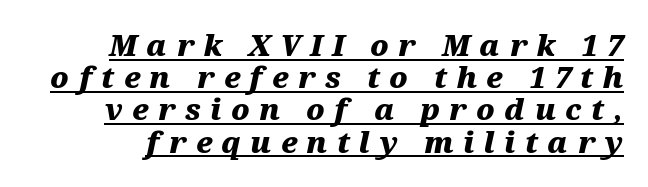
These lines are rendered in a variable-pitch font. An italicized treatment has been applied to the whole sample. Look at the tracking — it's clearly loosened, letters drifting apart. This rendering features underlined lettering. Leading is clearly below the norm, producing a dense column.
